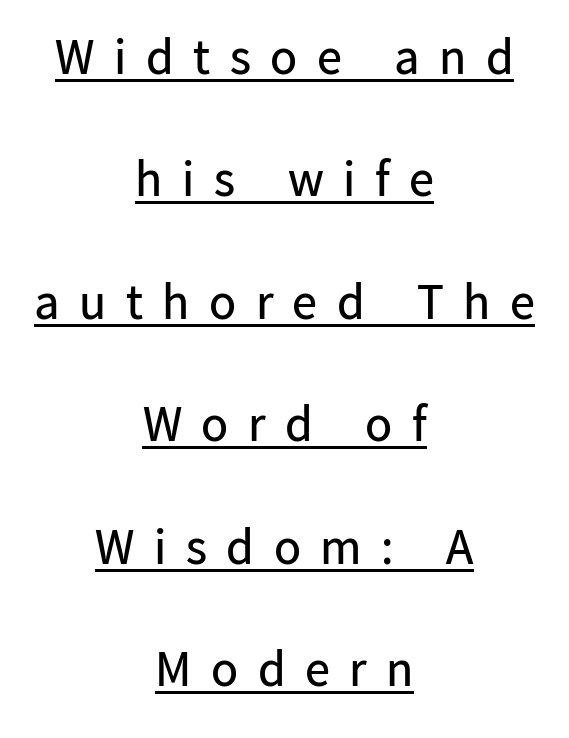
The image shows 50 px regular-weight sans-serif type, upright; set centered, loose line spacing (2.45x), unusually wide letter spacing (+0.39 em), underlined; low stroke contrast and a medium x-height.
